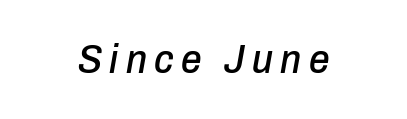
The image shows 41 px condensed type, italic (leaning right); set not underlined; low stroke contrast and a medium x-height.
